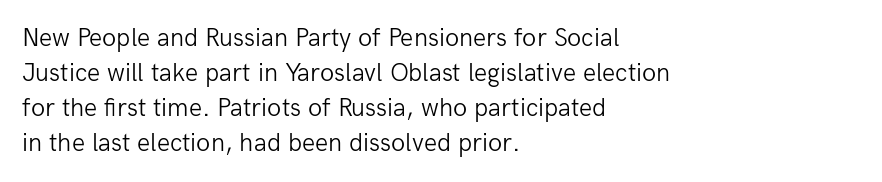
Q: Is the text bold? A: No.
Q: Is the text italic (slanted)? A: No, it is upright.
Q: Is the text underlined? A: No.
Q: How is the paragraph aligned? A: Left-aligned.
Q: Is the spacing between letters normal or unusually wide? A: Normal.
Q: Is the spacing between lines tight, normal or loose? A: Normal.
